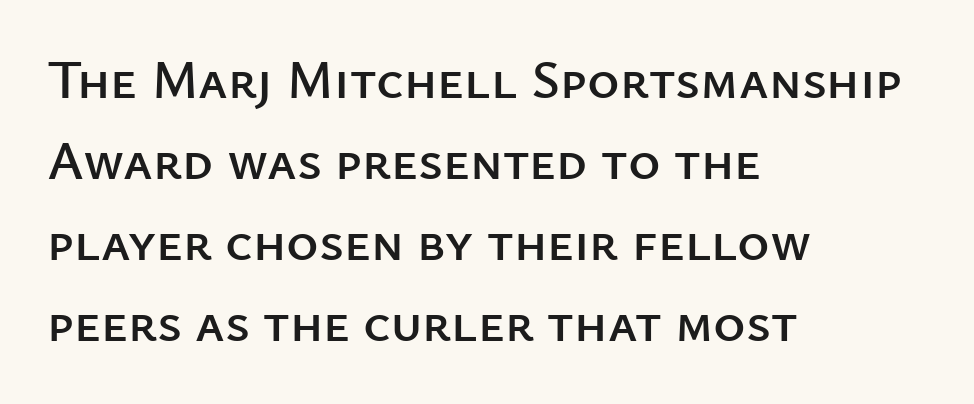
{"serif": "no", "italic": "no", "width": "normal", "stroke_contrast": "low", "x_height": "medium", "monospaced": "no", "underline": "no", "align": "left", "line_spacing": "normal", "line_spacing_ratio": 1.47, "letter_spacing": "normal", "letter_spacing_em": 0.0, "glyph_px": 55}
